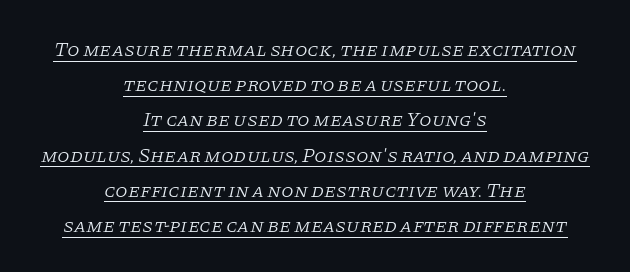
Alignment: centered. The gaps between neighbouring characters are ordinary and unremarkable. Underlining? Definitely there. An italicized treatment has been applied to the whole sample. Summary of weight: not heavy and not bold.
